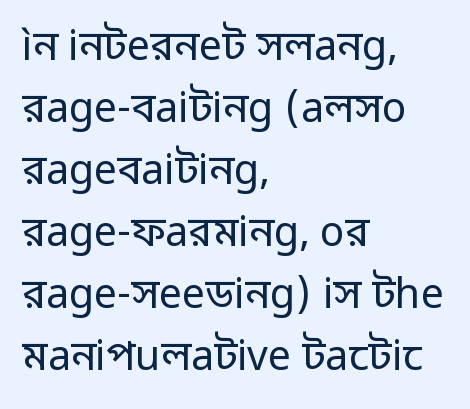
{"serif": "no", "italic": "no", "bold": "no", "weight": "regular", "width": "normal", "stroke_contrast": "low", "x_height": "medium", "monospaced": "no", "underline": "no", "align": "left", "line_spacing": "normal", "line_spacing_ratio": 1.51, "letter_spacing": "normal", "letter_spacing_em": 0.0, "glyph_px": 41}
